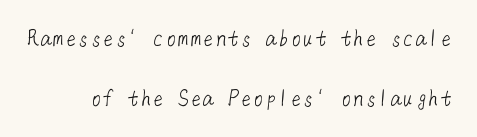
Ink coverage per letter is moderate at most. Airy leading. The horizontal fit of the characters is conventional and even. The space directly below the letters is spotless.
